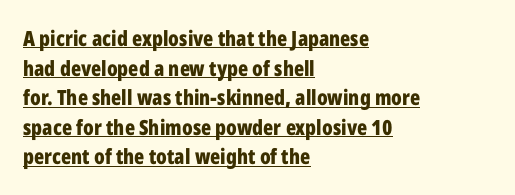
Normally led — the rows are evenly, conventionally spaced. The passage shown is emphatically bold. Vertical strokes here are truly vertical. The lines are quadded left. Like a heading marked for emphasis, these lines bear an underscore. The type is set solid horizontally, with unmodified tracking.
